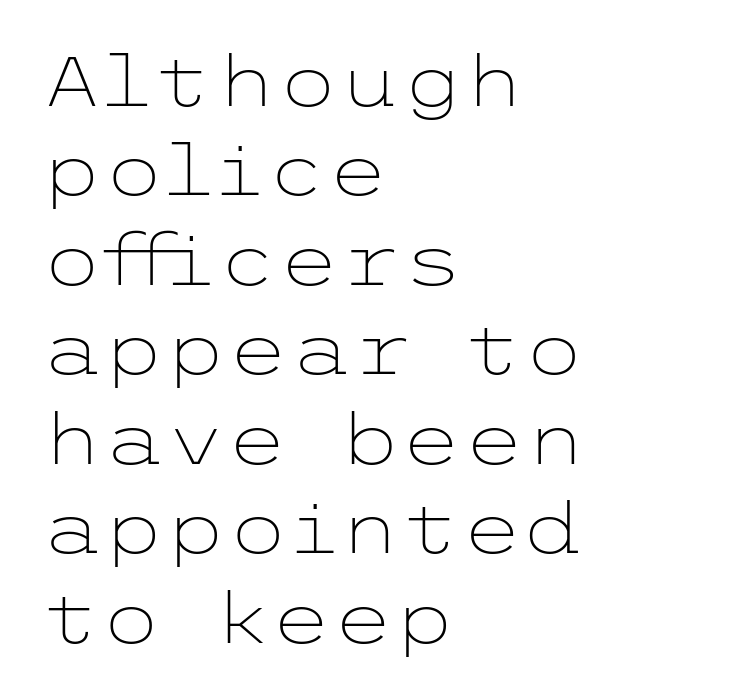
The image shows 71 px light, wide sans-serif type, upright; set left-aligned, normal line spacing (1.26x), normal letter spacing, not underlined; low stroke contrast and a medium x-height.
